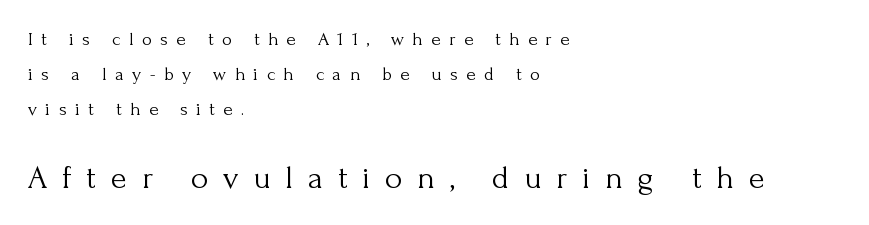
{"serif": "yes", "italic": "no", "bold": "no", "weight": "light", "width": "normal", "stroke_contrast": "medium", "x_height": "small", "monospaced": "no", "underline": "no", "align": "left", "line_spacing_ratio": 1.83, "letter_spacing": "wide", "letter_spacing_em": 0.45, "larger_block": "second", "size_ratio": 1.74, "glyph_px": 33}
